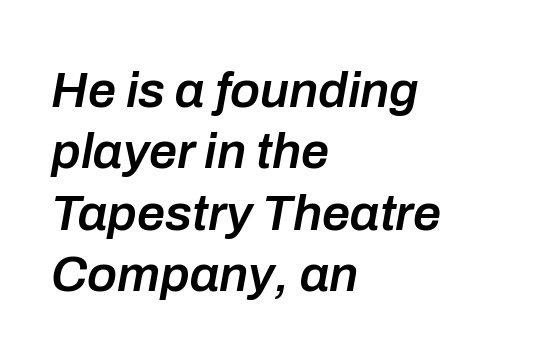
The image shows 50 px semibold type, italic (leaning right); set left-aligned, line spacing 1.23x, normal letter spacing, not underlined; low stroke contrast and a medium x-height.
